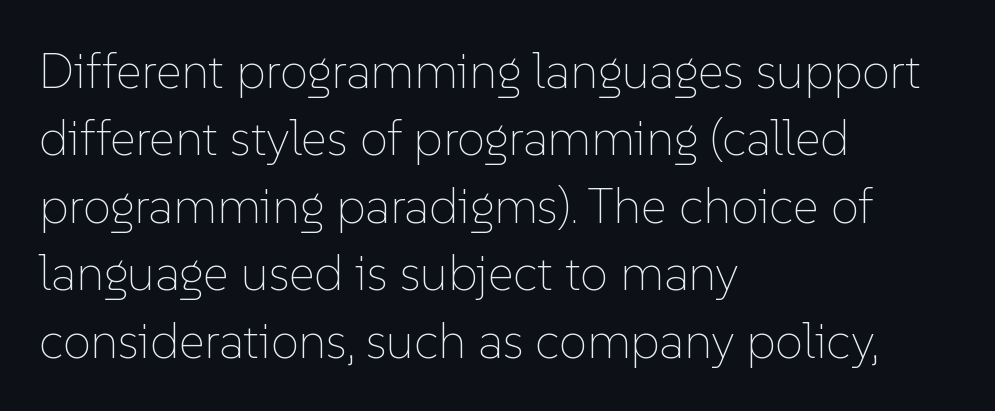
{"italic": "no", "bold": "no", "weight": "thin", "width": "normal", "stroke_contrast": "low", "x_height": "medium", "monospaced": "no", "underline": "no", "align": "left", "line_spacing": "normal", "line_spacing_ratio": 1.35, "letter_spacing": "normal", "letter_spacing_em": 0.0, "glyph_px": 50}
